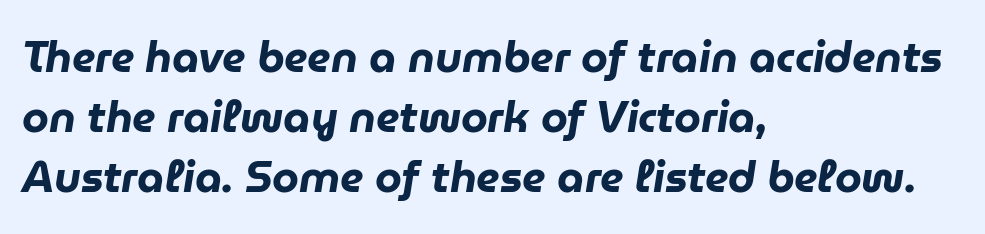
Q: Is the text bold? A: Yes.
Q: Is the text italic (slanted)? A: Yes, it leans right by about 9 degrees.
Q: Is the text underlined? A: No.
Q: How is the paragraph aligned? A: Left-aligned.
Q: Is the spacing between letters normal or unusually wide? A: Normal.
Q: Is the spacing between lines tight, normal or loose? A: Normal.
Q: Width (condensed, normal, or wide)? A: Normal.
Q: Stroke contrast? A: Low.
Q: x-height? A: Medium.
Q: Monospaced? A: No.
